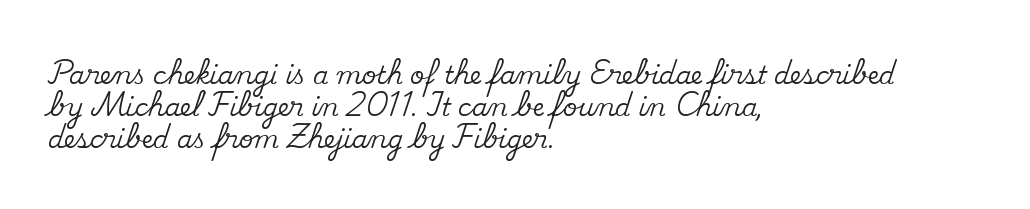
Q: Is the text italic (slanted)? A: Yes.
Q: Is the text underlined? A: No.
Q: How is the paragraph aligned? A: Left-aligned.
Q: Is the spacing between letters normal or unusually wide? A: Normal.
Q: Is the spacing between lines tight, normal or loose? A: Normal.
